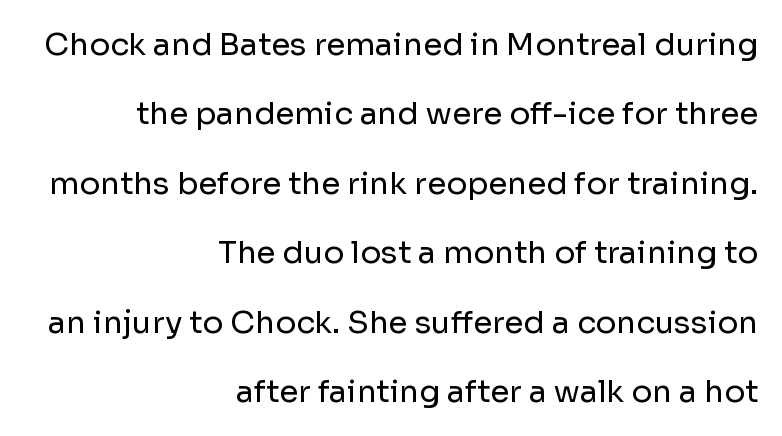
Note the varied advance widths — an 'i' is clearly narrower than an 'm'. Horizontal bands of white between lines are thick stripes. The gaps between neighbouring characters are ordinary and unremarkable. Upright lettering throughout.
